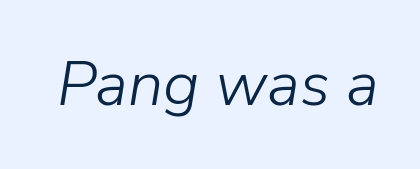
Q: Is the text bold? A: No.
Q: Is the text italic (slanted)? A: Yes, it leans right by about 9 degrees.
Q: Is the text underlined? A: No.
Q: Is the spacing between letters normal or unusually wide? A: Normal.
Q: Width (condensed, normal, or wide)? A: Normal.
Q: Stroke contrast? A: Low.
Q: x-height? A: Medium.
Q: Monospaced? A: No.
